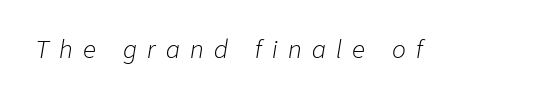
The image shows 23 px text type, italic (leaning right); set unusually wide letter spacing (+0.45 em), not underlined.
